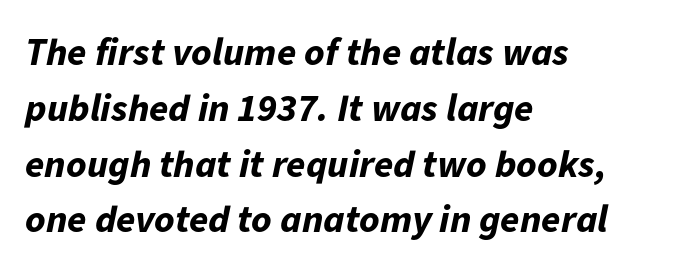
Q: Is the text bold? A: Yes.
Q: Is the text italic (slanted)? A: Yes, it leans right by about 11 degrees.
Q: Is the text underlined? A: No.
Q: How is the paragraph aligned? A: Left-aligned.
Q: Is the spacing between letters normal or unusually wide? A: Normal.
Q: Is the spacing between lines tight, normal or loose? A: Normal.
Q: Width (condensed, normal, or wide)? A: Normal.
Q: Stroke contrast? A: Low.
Q: x-height? A: Medium.
Q: Monospaced? A: No.
